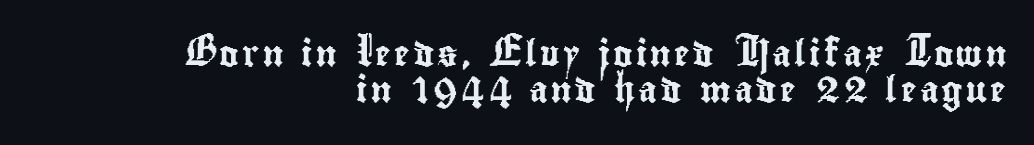
{"italic": "no", "underline": "no", "align": "right", "line_spacing": "normal", "line_spacing_ratio": 1.38, "glyph_px": 26}
